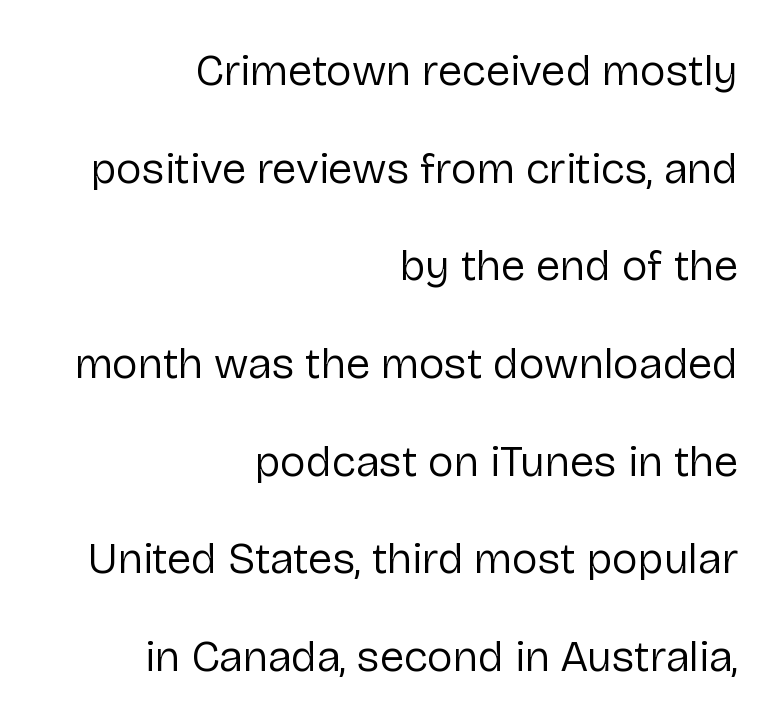
{"serif": "no", "italic": "no", "bold": "no", "weight": "regular", "width": "normal", "stroke_contrast": "low", "x_height": "medium", "monospaced": "no", "underline": "no", "align": "right", "line_spacing": "loose", "line_spacing_ratio": 2.22, "letter_spacing": "normal", "letter_spacing_em": 0.0, "glyph_px": 44}
